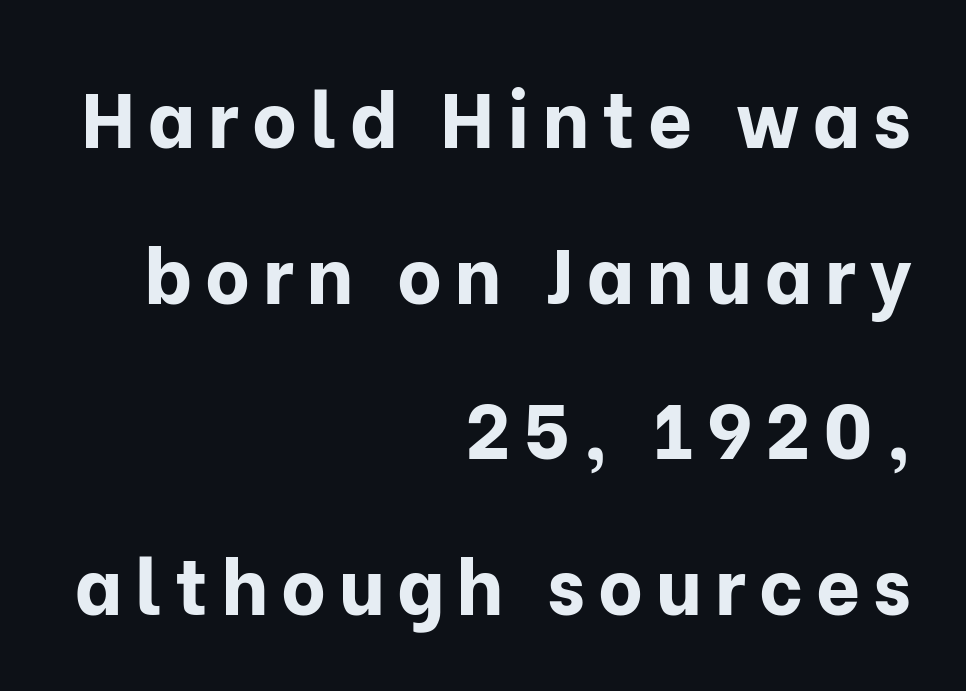
Q: Is the text bold? A: Yes.
Q: Is the text italic (slanted)? A: No, it is upright.
Q: Is the typeface a serif or a sans-serif typeface? A: Sans-serif.
Q: Is the text underlined? A: No.
Q: How is the paragraph aligned? A: Right-aligned.
Q: Is the spacing between lines tight, normal or loose? A: Loose.
Q: Width (condensed, normal, or wide)? A: Normal.
Q: Stroke contrast? A: Low.
Q: x-height? A: Medium.
Q: Monospaced? A: No.
